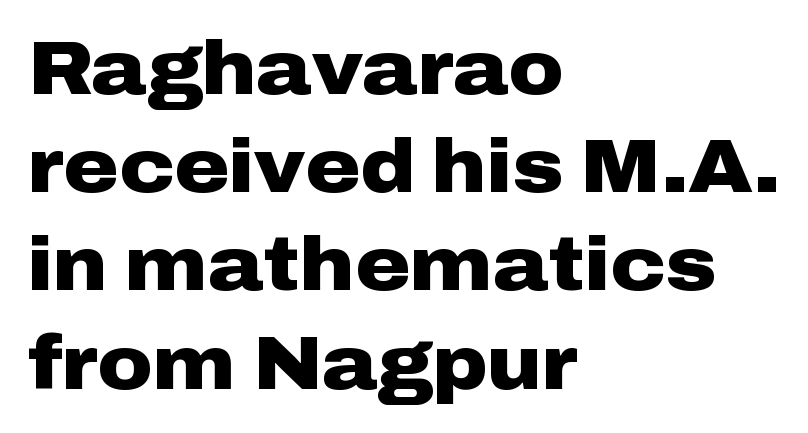
The image shows 75 px heavy, wide sans-serif type, upright; set left-aligned, normal line spacing (1.31x), normal letter spacing, not underlined; low stroke contrast and a medium x-height.
